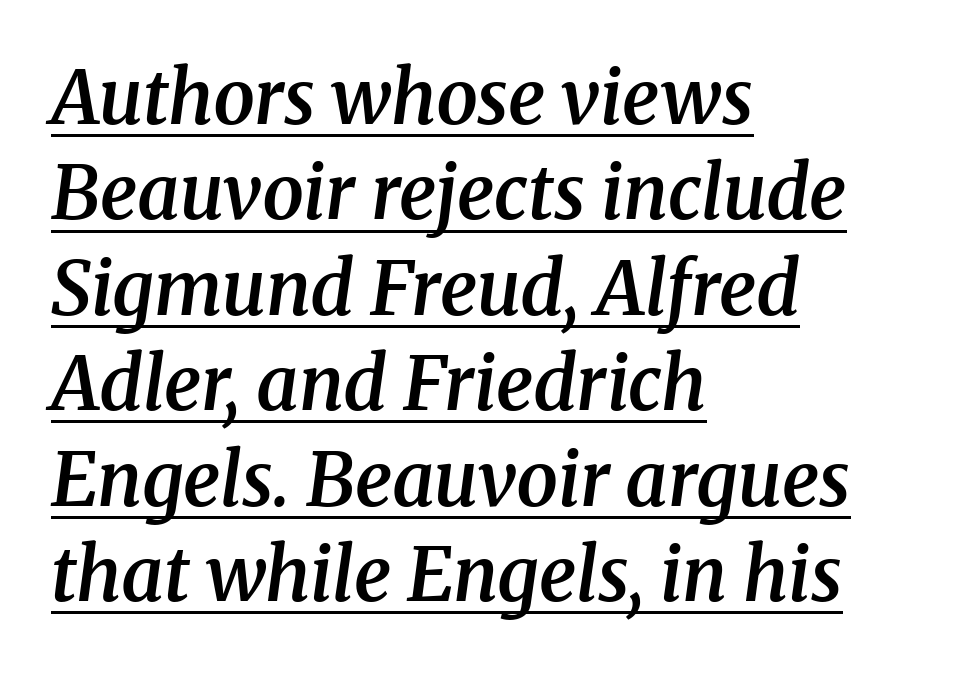
Q: Is the text bold? A: Semi-bold.
Q: Is the text italic (slanted)? A: Yes, it leans right by about 8 degrees.
Q: Is the typeface a serif or a sans-serif typeface? A: Serif.
Q: Is the text underlined? A: Yes.
Q: How is the paragraph aligned? A: Left-aligned.
Q: Is the spacing between letters normal or unusually wide? A: Normal.
Q: Is the spacing between lines tight, normal or loose? A: Normal.
Q: Width (condensed, normal, or wide)? A: Normal.
Q: Stroke contrast? A: Medium.
Q: x-height? A: Medium.
Q: Monospaced? A: No.
